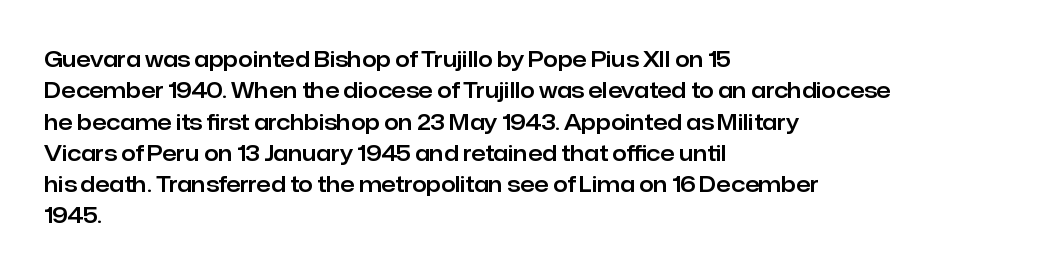
The compositor pushed each line to the left boundary. The designer left line spacing at the default. The rendering keeps characters at their native spacing. No italicization has been applied; the sample stays upright. Clear beneath every line of the passage.
